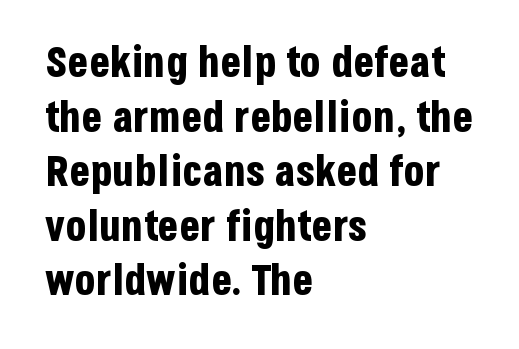
{"serif": "no", "italic": "no", "bold": "yes", "weight": "bold", "width": "condensed", "stroke_contrast": "low", "x_height": "large", "monospaced": "no", "underline": "no", "align": "left", "line_spacing": "normal", "line_spacing_ratio": 1.27, "letter_spacing": "normal", "letter_spacing_em": 0.0, "glyph_px": 43}
